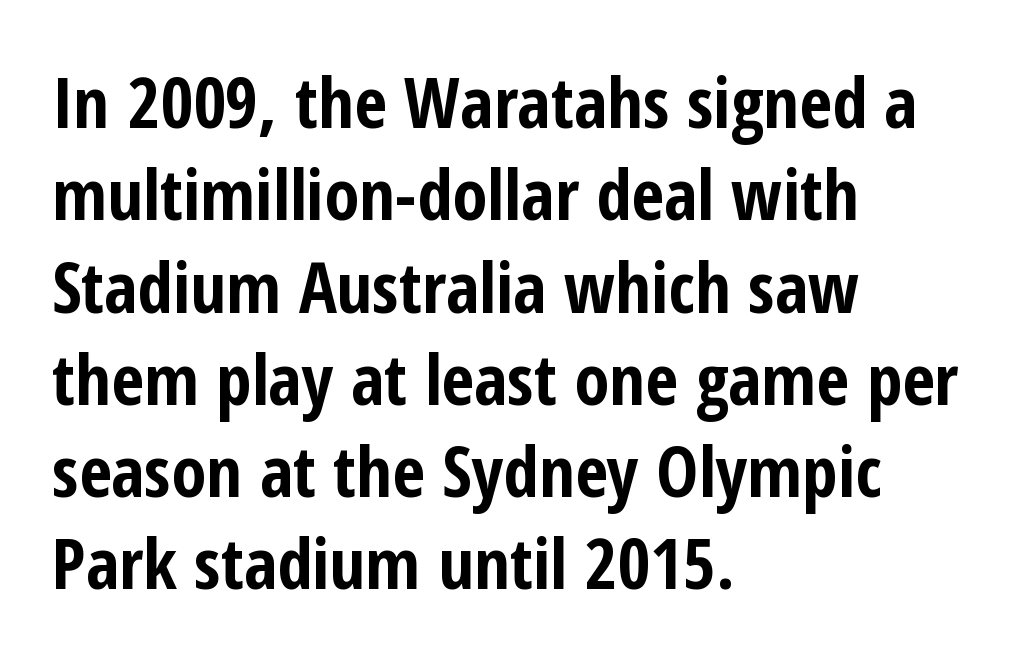
The image shows 71 px bold, condensed sans-serif type, upright; set left-aligned, normal line spacing (1.3x), normal letter spacing, not underlined; low stroke contrast and a medium x-height.
